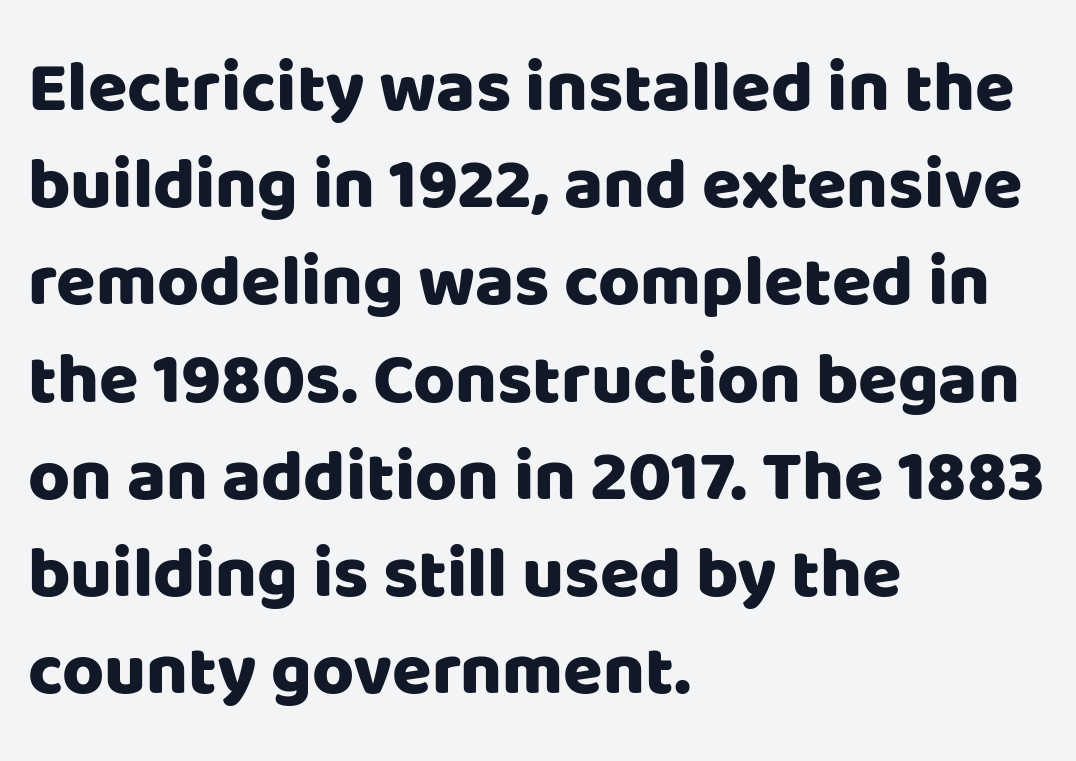
{"serif": "no", "italic": "no", "width": "normal", "stroke_contrast": "low", "x_height": "large", "monospaced": "no", "underline": "no", "align": "left", "line_spacing": "normal", "line_spacing_ratio": 1.35, "letter_spacing": "normal", "letter_spacing_em": 0.0, "glyph_px": 72}
